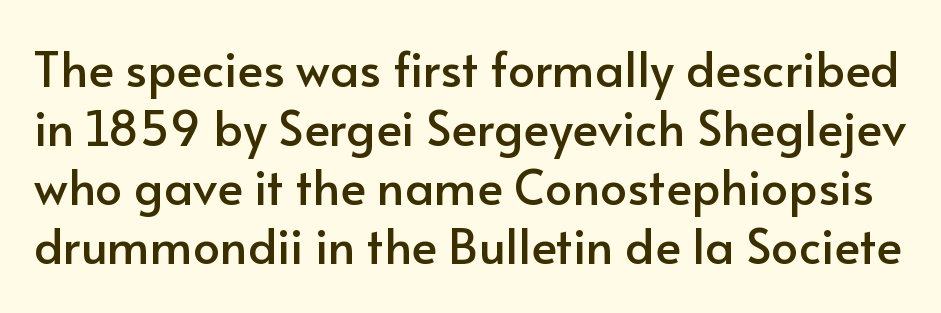
The image shows 48 px sans-serif type, upright; set line spacing 1.23x, normal letter spacing, not underlined; low stroke contrast and a small x-height.
